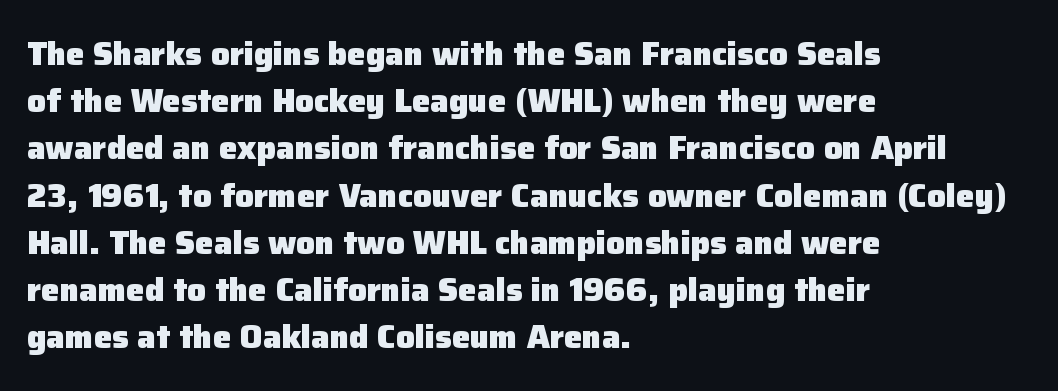
The image shows 33 px heavy sans-serif type, upright; set left-aligned, normal line spacing (1.43x), normal letter spacing, not underlined; low stroke contrast and a medium x-height.
